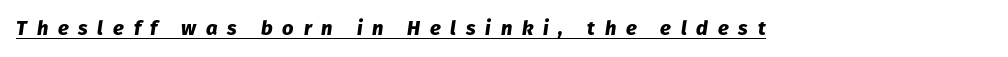
Bold? Absolutely — the strokes are thick and heavy. Quick note: underline on. Style check: oblique. Between one letter and the next there's a generous, obvious gap.
